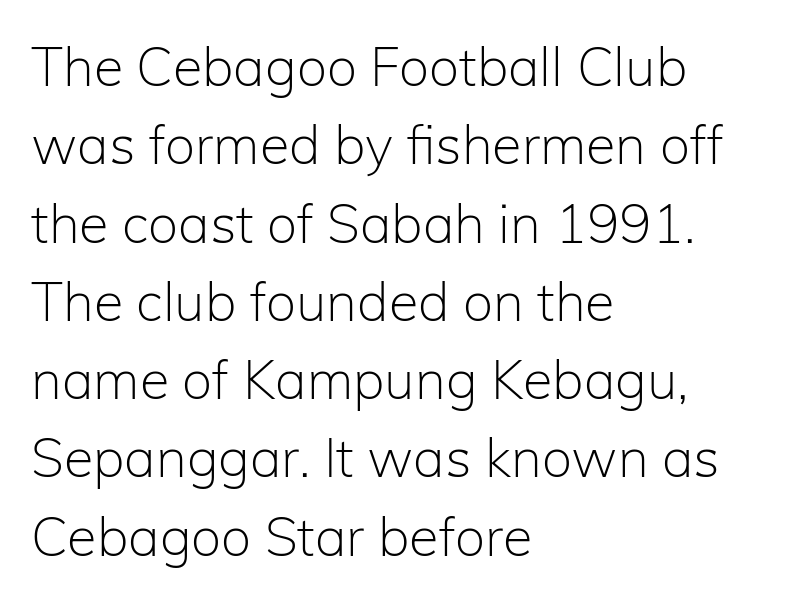
The image shows 54 px light sans-serif type, upright; set left-aligned, normal line spacing (1.45x), normal letter spacing, not underlined; low stroke contrast and a medium x-height.
